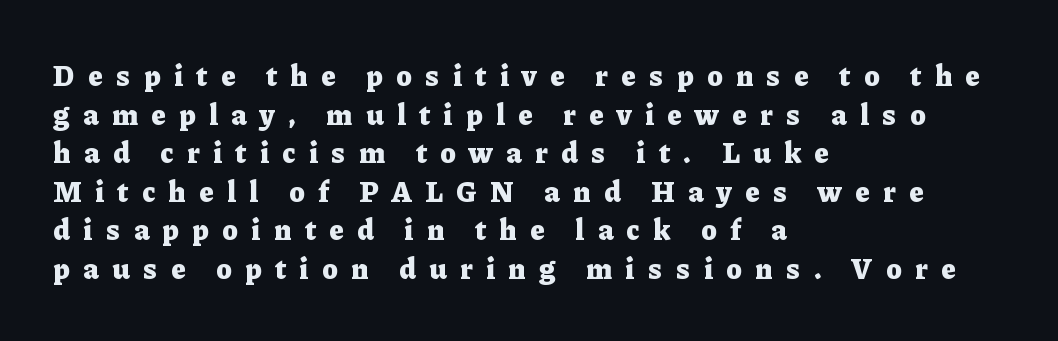
{"serif": "yes", "italic": "no", "bold": "yes", "weight": "heavy", "width": "normal", "stroke_contrast": "low", "x_height": "medium", "monospaced": "no", "underline": "no", "align": "left", "line_spacing": "normal", "line_spacing_ratio": 1.33, "letter_spacing": "wide", "letter_spacing_em": 0.47, "glyph_px": 29}
